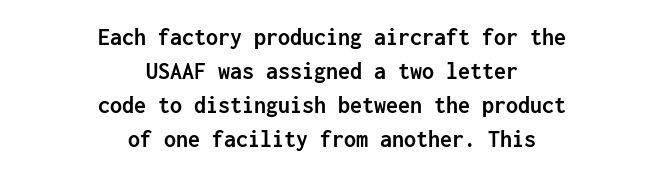
{"italic": "no", "bold": "yes", "underline": "no", "align": "center", "line_spacing": "normal", "line_spacing_ratio": 1.42, "letter_spacing": "normal", "letter_spacing_em": 0.0, "glyph_px": 24}
